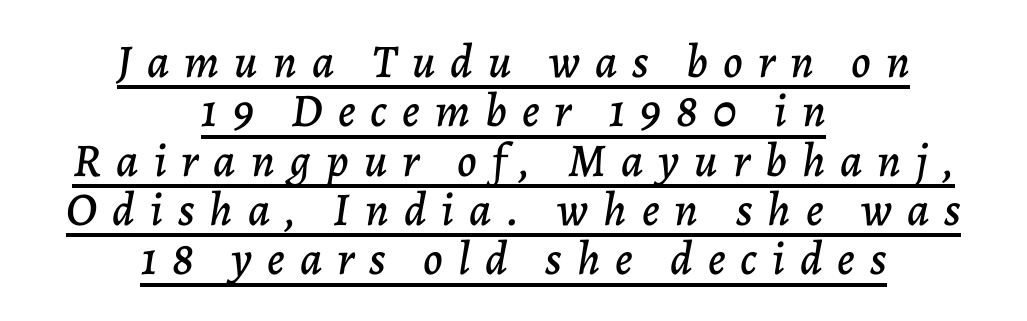
Words appear elongated and porous because spacing is wide. If you drew a line through each stem, it would be angled. The line-height multiplier appears low, near solid setting. The passage shown is typed in a proportional face where columns would drift. The setting favours the middle, as headings and verse often do. Beneath each row of characters lies a ruled line.
